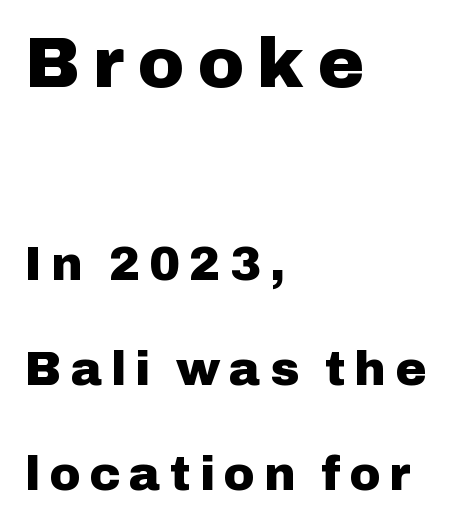
The image shows 70 px heavy sans-serif type, upright; set left-aligned, loose line spacing (2.24x), not underlined; the first (top) block is 1.49x larger; low stroke contrast and a medium x-height.
